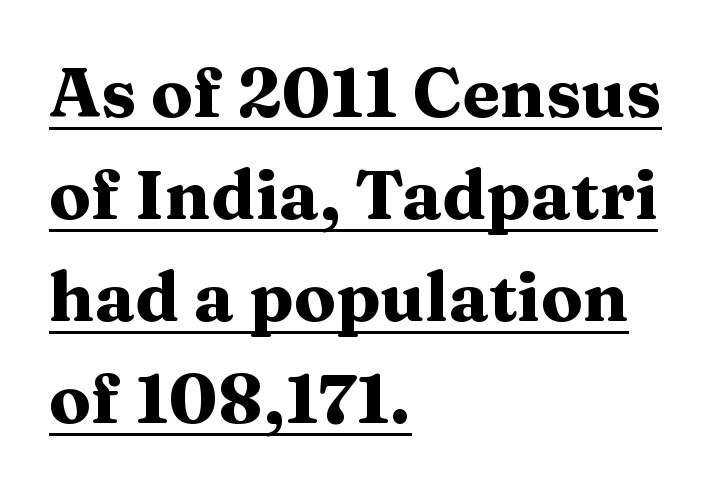
Q: Is the text bold? A: Yes.
Q: Is the text italic (slanted)? A: No, it is upright.
Q: Is the typeface a serif or a sans-serif typeface? A: Serif.
Q: Is the text underlined? A: Yes.
Q: How is the paragraph aligned? A: Left-aligned.
Q: Is the spacing between letters normal or unusually wide? A: Normal.
Q: Is the spacing between lines tight, normal or loose? A: Normal.
Q: Width (condensed, normal, or wide)? A: Wide.
Q: Stroke contrast? A: Medium.
Q: x-height? A: Medium.
Q: Monospaced? A: No.
